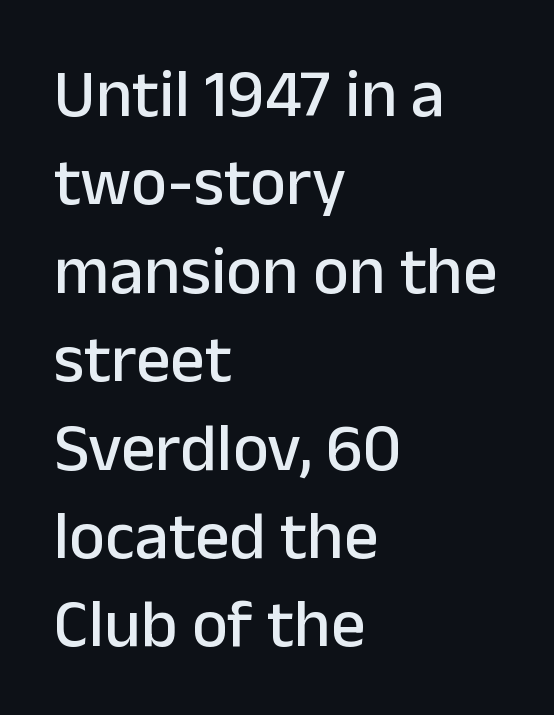
Q: Is the text italic (slanted)? A: No, it is upright.
Q: Is the typeface a serif or a sans-serif typeface? A: Sans-serif.
Q: Is the text underlined? A: No.
Q: How is the paragraph aligned? A: Left-aligned.
Q: Is the spacing between letters normal or unusually wide? A: Normal.
Q: Is the spacing between lines tight, normal or loose? A: Normal.
Q: Width (condensed, normal, or wide)? A: Normal.
Q: Stroke contrast? A: Low.
Q: x-height? A: Medium.
Q: Monospaced? A: No.
